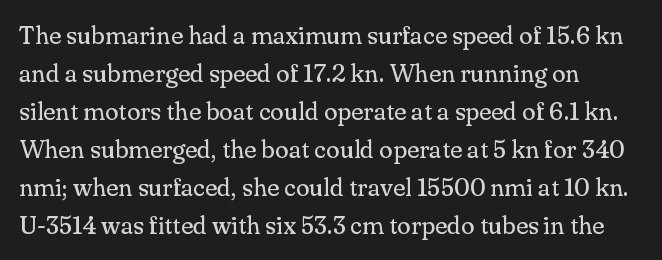
The image shows 25 px text type, upright; set left-aligned, normal line spacing (1.52x), normal letter spacing, not underlined.
